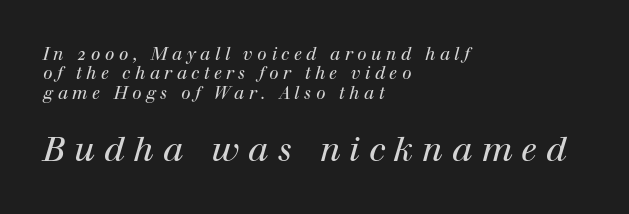
Q: Is the text bold? A: No.
Q: Is the text italic (slanted)? A: Yes, it leans right by about 12 degrees.
Q: Is the typeface a serif or a sans-serif typeface? A: Serif.
Q: Is the text underlined? A: No.
Q: How is the paragraph aligned? A: Left-aligned.
Q: Is the spacing between letters normal or unusually wide? A: Unusually wide.
Q: Is the spacing between lines tight, normal or loose? A: Tight.
Q: Which block of text is set in a larger size, the first (top) or the second (bottom)? A: The second (bottom) one.
Q: Width (condensed, normal, or wide)? A: Normal.
Q: Stroke contrast? A: High.
Q: x-height? A: Medium.
Q: Monospaced? A: No.
